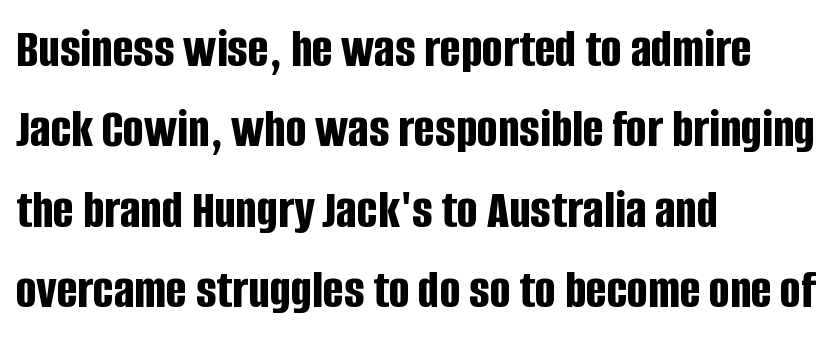
The image shows 55 px bold, condensed sans-serif type, upright; set left-aligned, normal line spacing (1.46x), normal letter spacing, not underlined; low stroke contrast and a large x-height.
